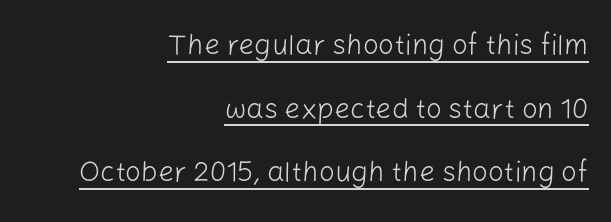
{"serif": "no", "italic": "no", "bold": "no", "weight": "light", "width": "normal", "stroke_contrast": "low", "x_height": "medium", "monospaced": "no", "underline": "yes", "align": "right", "line_spacing": "loose", "line_spacing_ratio": 2.27, "letter_spacing": "normal", "letter_spacing_em": 0.0, "glyph_px": 28}
